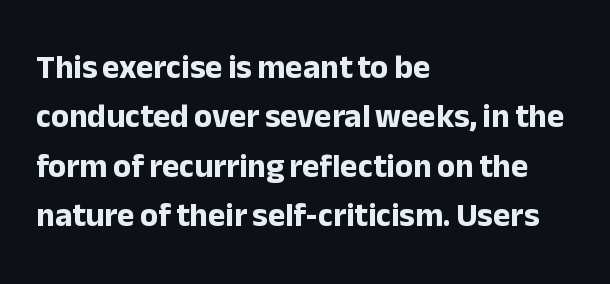
The lettering stays uniformly vertical, giving the passage a roman look. The type is set solid horizontally, with unmodified tracking. This sample has the flowing, uneven cadence of proportional lettering. These lines are set flush left with a ragged right edge. Honestly, there is no underline to notice here at all.
